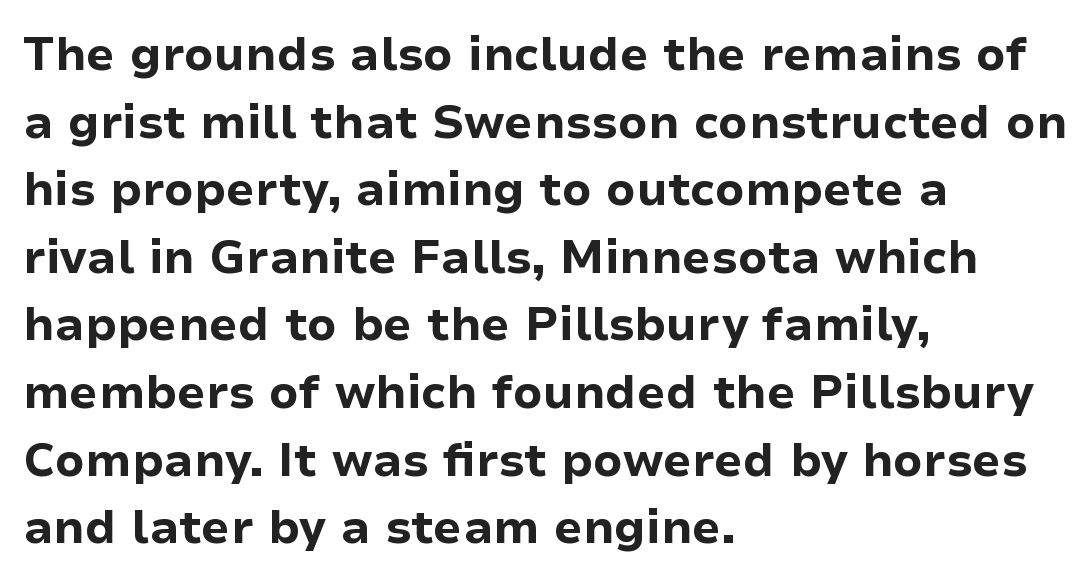
How would I describe the line gaps? Plain and ordinary. Casual observation: everything's shoved over to the left. On the weight axis this lands at bold, roughly 700. The rendering uses natural spacing where letterforms have individual widths. Spacing between characters is what you'd get straight out of the box. The letters carry no serifs — their stems end cleanly without finishing strokes.
